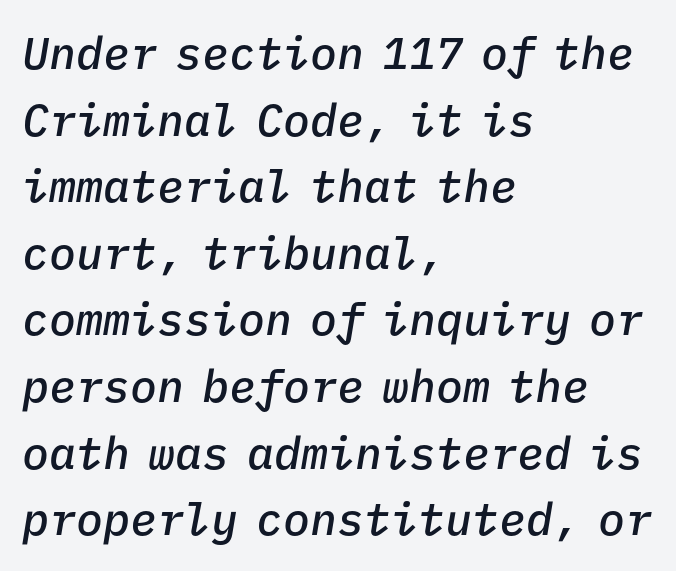
The image shows 45 px semibold type, italic (leaning right), monospaced; set left-aligned, normal line spacing (1.48x), normal letter spacing, not underlined; low stroke contrast and a medium x-height.
